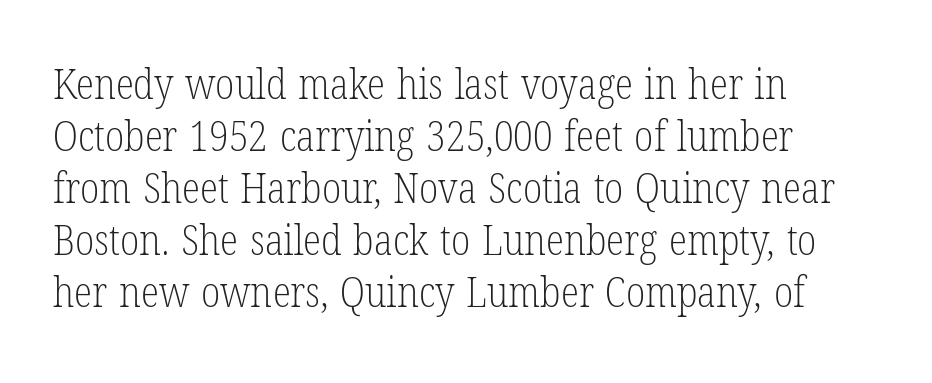
The image shows 42 px light, condensed serif type, upright; set left-aligned, line spacing 1.24x, normal letter spacing, not underlined; low stroke contrast and a medium x-height.
